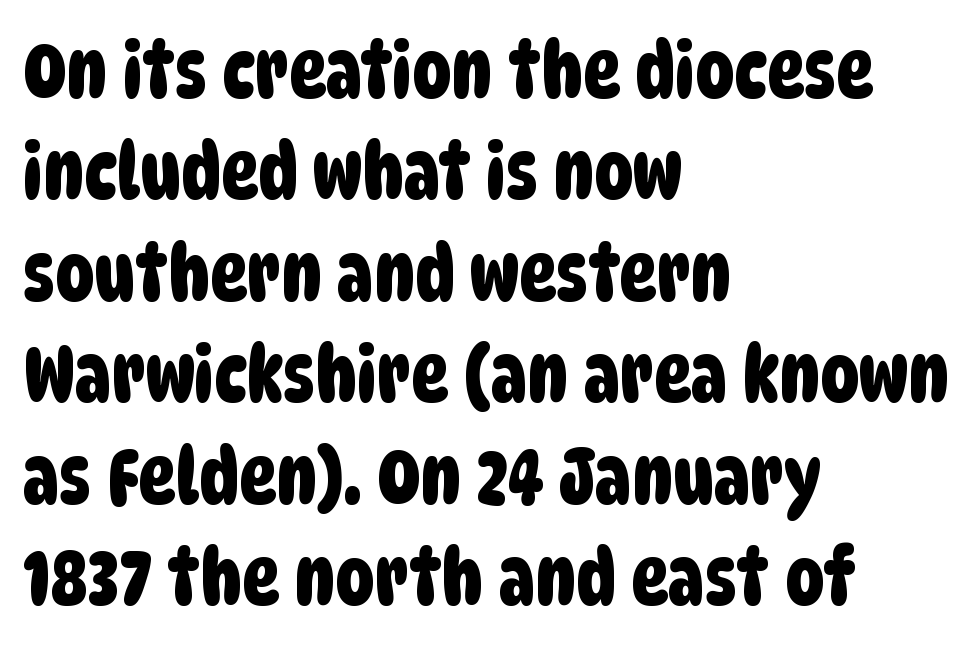
{"serif": "no", "width": "condensed", "stroke_contrast": "low", "x_height": "large", "monospaced": "no", "underline": "no", "align": "left", "line_spacing": "normal", "line_spacing_ratio": 1.3, "letter_spacing": "normal", "letter_spacing_em": 0.0, "glyph_px": 78}
